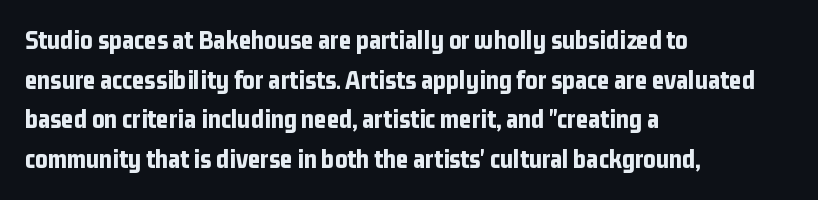
The image shows 27 px bold type, upright; set left-aligned, normal line spacing (1.47x), normal letter spacing, not underlined.
